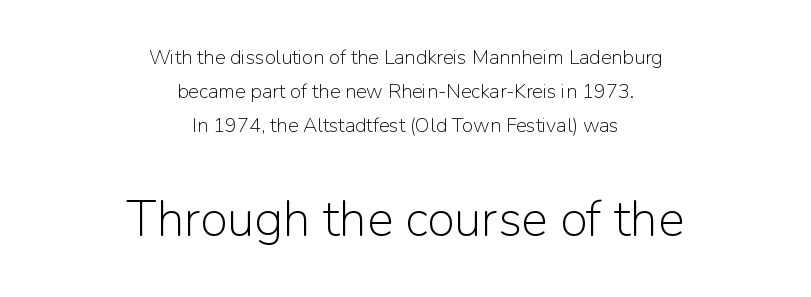
Q: Is the text bold? A: No.
Q: Is the text italic (slanted)? A: No, it is upright.
Q: Is the typeface a serif or a sans-serif typeface? A: Sans-serif.
Q: Is the text underlined? A: No.
Q: How is the paragraph aligned? A: Centered.
Q: Is the spacing between letters normal or unusually wide? A: Normal.
Q: Is the spacing between lines tight, normal or loose? A: Normal.
Q: Which block of text is set in a larger size, the first (top) or the second (bottom)? A: The second (bottom) one.
Q: Width (condensed, normal, or wide)? A: Normal.
Q: Stroke contrast? A: Low.
Q: x-height? A: Medium.
Q: Monospaced? A: No.
